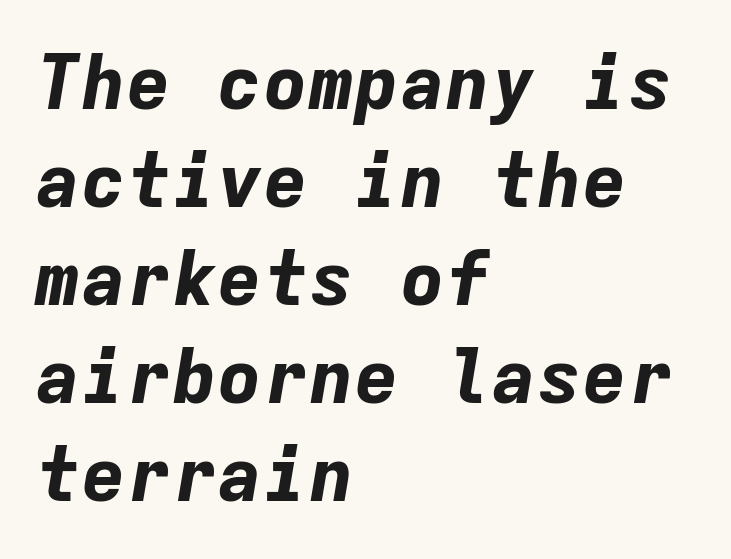
Q: Is the text bold? A: Yes.
Q: Is the text italic (slanted)? A: Yes, it leans right by about 9 degrees.
Q: Is the text underlined? A: No.
Q: How is the paragraph aligned? A: Left-aligned.
Q: Is the spacing between letters normal or unusually wide? A: Normal.
Q: Is the spacing between lines tight, normal or loose? A: Normal.
Q: Width (condensed, normal, or wide)? A: Normal.
Q: Stroke contrast? A: Low.
Q: x-height? A: Medium.
Q: Monospaced? A: Yes.
